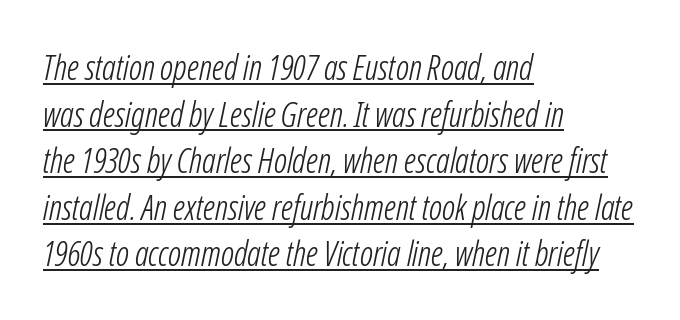
{"italic": "yes", "lean": "right", "slant_degrees": 12, "bold": "no", "weight": "light", "width": "condensed", "stroke_contrast": "low", "x_height": "medium", "monospaced": "no", "underline": "yes", "align": "left", "line_spacing": "normal", "line_spacing_ratio": 1.37, "letter_spacing": "normal", "letter_spacing_em": 0.0, "glyph_px": 34}
